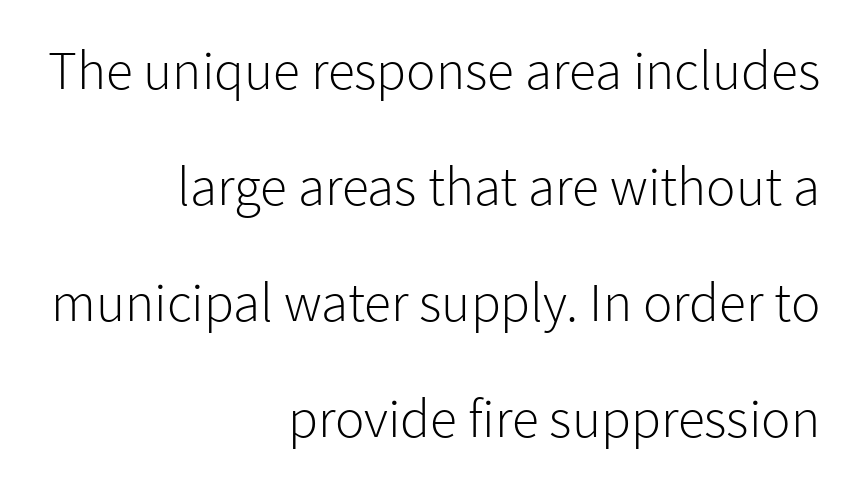
This reads as an unemphasized weight, regular at the heaviest. The characters display no serif detailing; their extremities are plain. You could not count columns in this text — the font is proportionally spaced. Ascenders rise straight up at ninety degrees.
